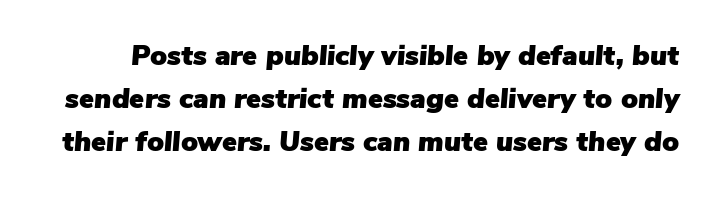
Descenders are the only things crossing below the line. The line texture is even and compact thanks to regular tracking. The line-height multiplier appears to be the usual default. A typesetter would mark this as italic.
